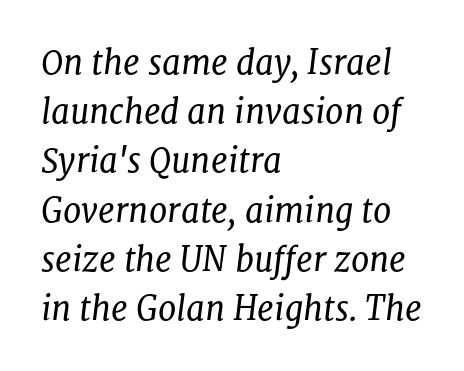
Q: Is the text bold? A: No.
Q: Is the text italic (slanted)? A: Yes, it leans right by about 8 degrees.
Q: Is the typeface a serif or a sans-serif typeface? A: Serif.
Q: Is the text underlined? A: No.
Q: How is the paragraph aligned? A: Left-aligned.
Q: Is the spacing between letters normal or unusually wide? A: Normal.
Q: Is the spacing between lines tight, normal or loose? A: Normal.
Q: Width (condensed, normal, or wide)? A: Normal.
Q: Stroke contrast? A: Low.
Q: x-height? A: Medium.
Q: Monospaced? A: No.
